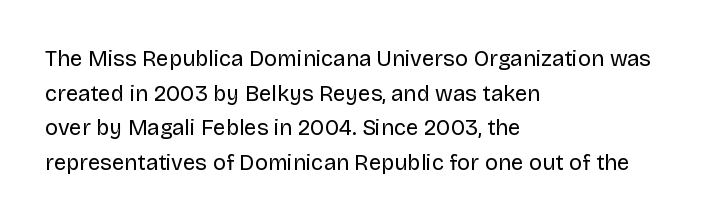
Q: Is the text bold? A: No.
Q: Is the text italic (slanted)? A: No, it is upright.
Q: Is the text underlined? A: No.
Q: How is the paragraph aligned? A: Left-aligned.
Q: Is the spacing between letters normal or unusually wide? A: Normal.
Q: Is the spacing between lines tight, normal or loose? A: Normal.
